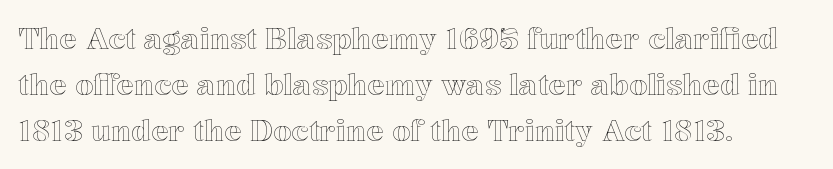
Q: Is the text italic (slanted)? A: No, it is upright.
Q: Is the text underlined? A: No.
Q: How is the paragraph aligned? A: Left-aligned.
Q: Is the spacing between letters normal or unusually wide? A: Normal.
Q: Is the spacing between lines tight, normal or loose? A: Normal.
Q: Width (condensed, normal, or wide)? A: Normal.
Q: x-height? A: Medium.
Q: Monospaced? A: No.
